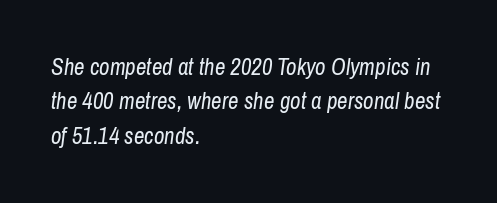
Each row of text sits above clean, open space. The glyphs look as if they've been sheared to an angle. The weight would be labelled regular, book, light, or lighter still. Here the glyphs are tracked normally, forming tight word shapes. The paragraph has a hard left edge and a soft right edge.
